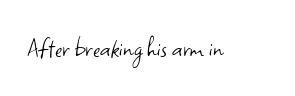
The image shows 30 px light sans-serif type; set normal letter spacing, not underlined; low stroke contrast and a small x-height.
